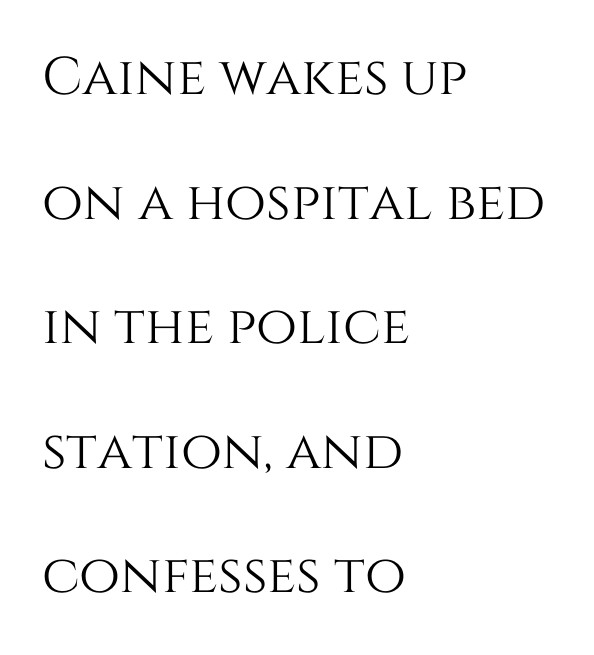
Do the characters align in a grid? No, the font is proportional. One glance says open: line gaps are wider than usual. Vertical strokes here are truly vertical. Each word holds together tightly as a unit, with standard inter-letter gaps.
